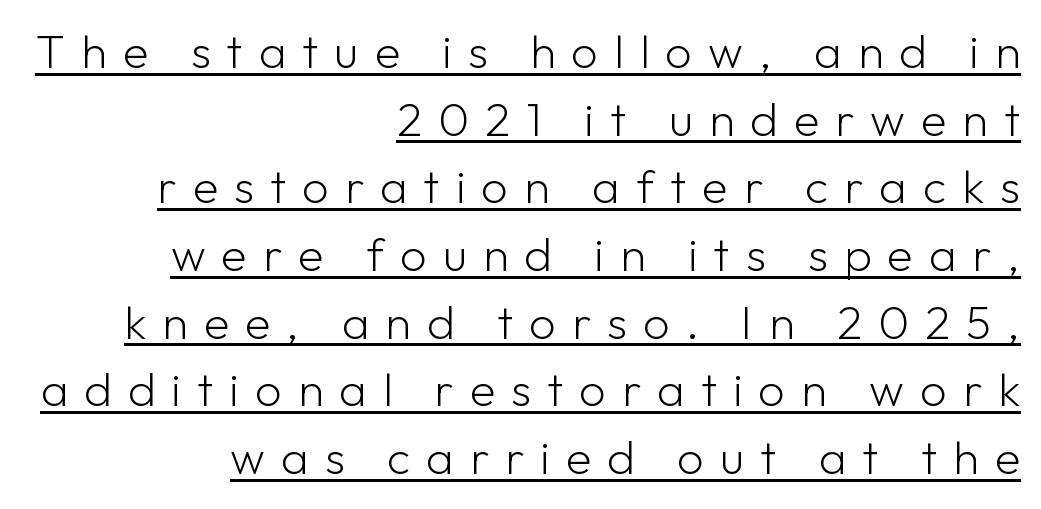
The specimen includes a rule beneath the text block's lines. These glyphs show unthickened strokes, regular width or finer. Horizontal alignment here is rightward, an uncommon choice for prose. You could not count columns in this text — the font is proportionally spaced. This sample uses expanded letter spacing, leaving extra air between glyphs.
